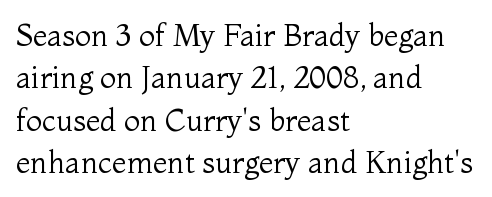
Little horizontal feet cap the strokes, marking this as serif type. This sample uses an upright cut, with every glyph sitting square on the baseline. The space directly below the letters is spotless. The passage shown stacks its lines at a standard gap.
